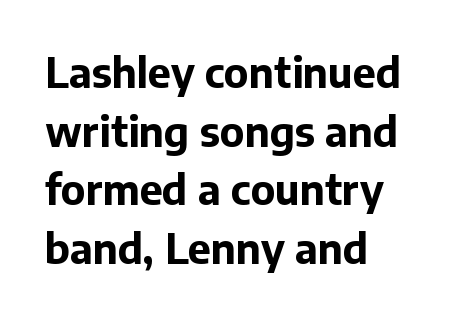
{"serif": "no", "italic": "no", "bold": "yes", "weight": "bold", "width": "normal", "stroke_contrast": "low", "x_height": "medium", "monospaced": "no", "underline": "no", "align": "left", "line_spacing": "normal", "line_spacing_ratio": 1.43, "letter_spacing": "normal", "letter_spacing_em": 0.0, "glyph_px": 41}
